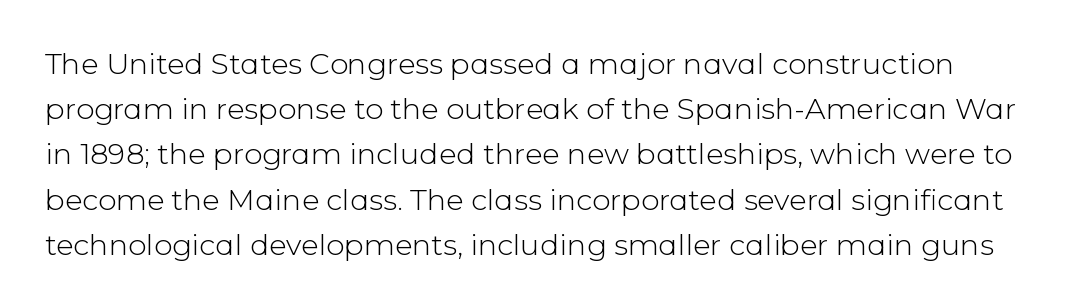
{"serif": "no", "italic": "no", "bold": "no", "weight": "light", "width": "normal", "stroke_contrast": "low", "x_height": "medium", "monospaced": "no", "underline": "no", "line_spacing": "normal", "line_spacing_ratio": 1.56, "letter_spacing": "normal", "letter_spacing_em": 0.0, "glyph_px": 29}
